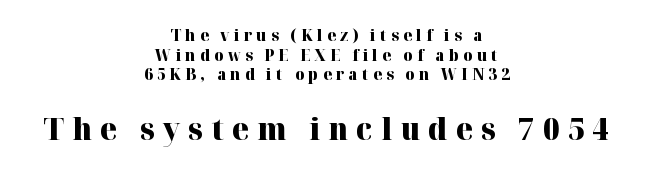
Q: Is the text bold? A: Yes.
Q: Is the text italic (slanted)? A: No, it is upright.
Q: Is the typeface a serif or a sans-serif typeface? A: Serif.
Q: Is the text underlined? A: No.
Q: How is the paragraph aligned? A: Centered.
Q: Is the spacing between letters normal or unusually wide? A: Unusually wide.
Q: Which block of text is set in a larger size, the first (top) or the second (bottom)? A: The second (bottom) one.
Q: Width (condensed, normal, or wide)? A: Normal.
Q: Stroke contrast? A: High.
Q: x-height? A: Medium.
Q: Monospaced? A: No.
